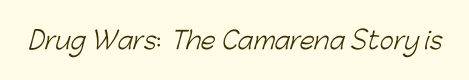
Rule under the text: the space is simply empty. What stands out about the letter spacing? Nothing — it is the standard amount. Think standard paragraph weight, or any step lighter than that.
